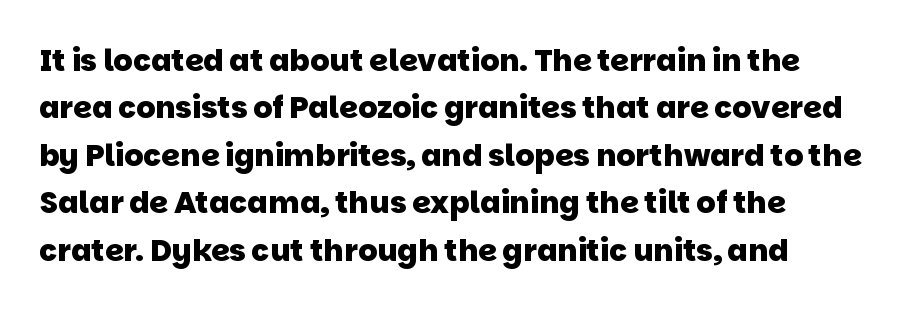
Q: Is the text bold? A: Yes.
Q: Is the typeface a serif or a sans-serif typeface? A: Sans-serif.
Q: Is the text underlined? A: No.
Q: Is the spacing between letters normal or unusually wide? A: Normal.
Q: Is the spacing between lines tight, normal or loose? A: Normal.
Q: Width (condensed, normal, or wide)? A: Normal.
Q: Stroke contrast? A: Low.
Q: x-height? A: Large.
Q: Monospaced? A: No.
